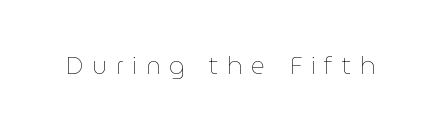
{"italic": "no", "bold": "no", "underline": "no", "letter_spacing": "wide", "letter_spacing_em": 0.37, "glyph_px": 24}
